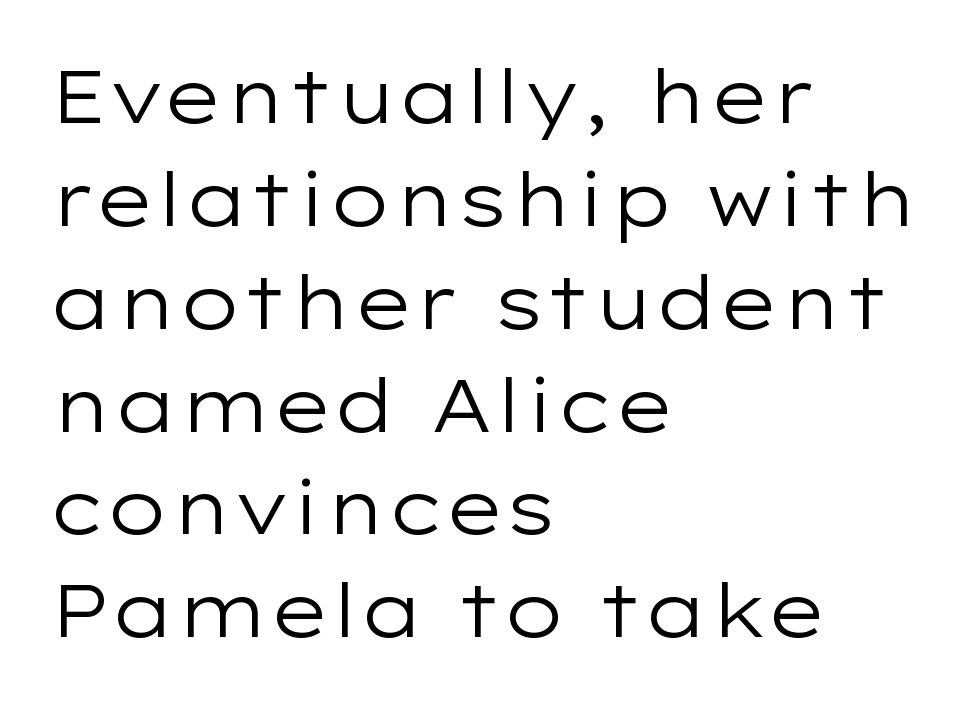
The image shows 74 px regular-weight, wide sans-serif type, upright; set left-aligned, normal line spacing (1.39x), normal letter spacing, not underlined; low stroke contrast and a medium x-height.
